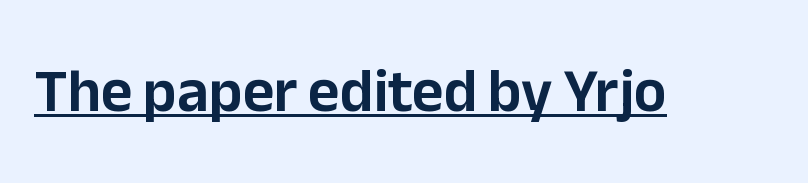
The image shows 61 px sans-serif type, upright; set normal letter spacing, underlined; low stroke contrast and a medium x-height.
